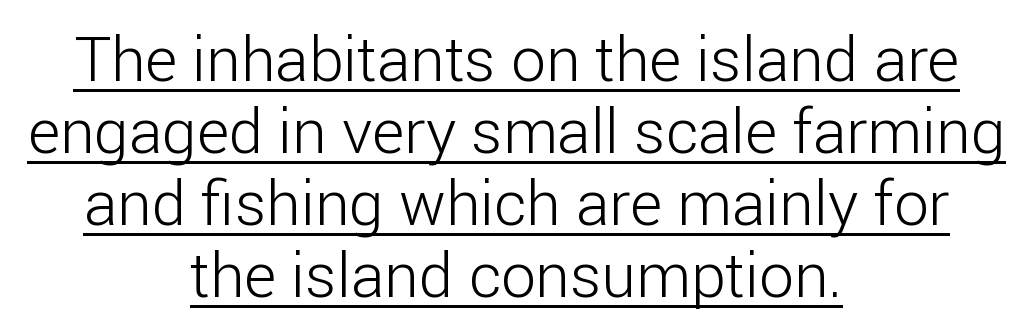
Q: Is the text bold? A: No.
Q: Is the text italic (slanted)? A: No, it is upright.
Q: Is the typeface a serif or a sans-serif typeface? A: Sans-serif.
Q: Is the text underlined? A: Yes.
Q: How is the paragraph aligned? A: Centered.
Q: Is the spacing between letters normal or unusually wide? A: Normal.
Q: Width (condensed, normal, or wide)? A: Normal.
Q: Stroke contrast? A: Low.
Q: x-height? A: Medium.
Q: Monospaced? A: No.
